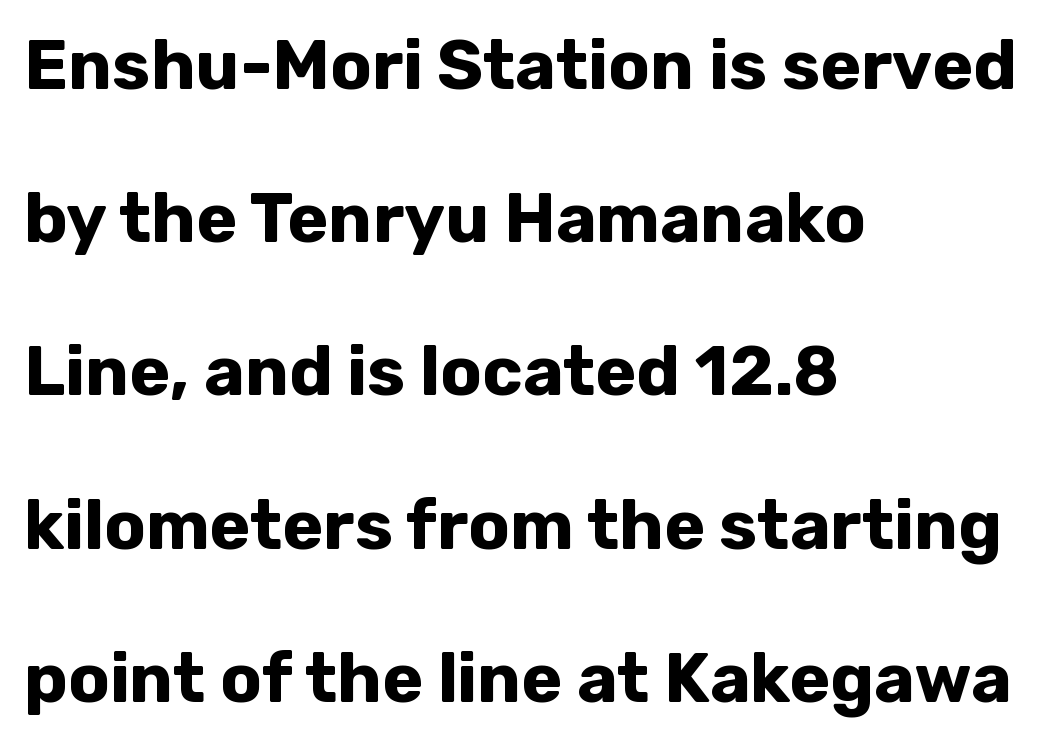
Is this a fixed-width face? No — the glyphs have proportional, varying widths. Stroke terminals: plain, sans-serif. The strokes are fattened all the way to bold. You could fit nearly another row in the gap between these rows. Look at the tracking — it's just the regular setting, nothing added.
